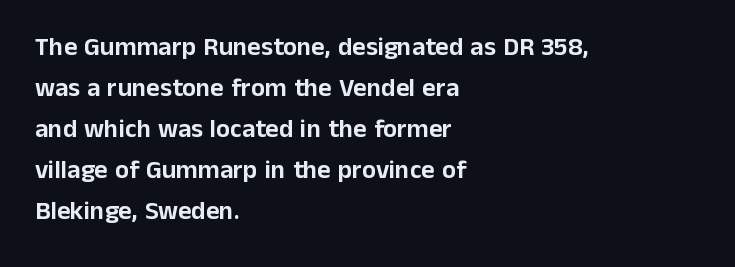
Q: Is the text italic (slanted)? A: No, it is upright.
Q: Is the text underlined? A: No.
Q: How is the paragraph aligned? A: Left-aligned.
Q: Is the spacing between letters normal or unusually wide? A: Normal.
Q: Is the spacing between lines tight, normal or loose? A: Normal.
